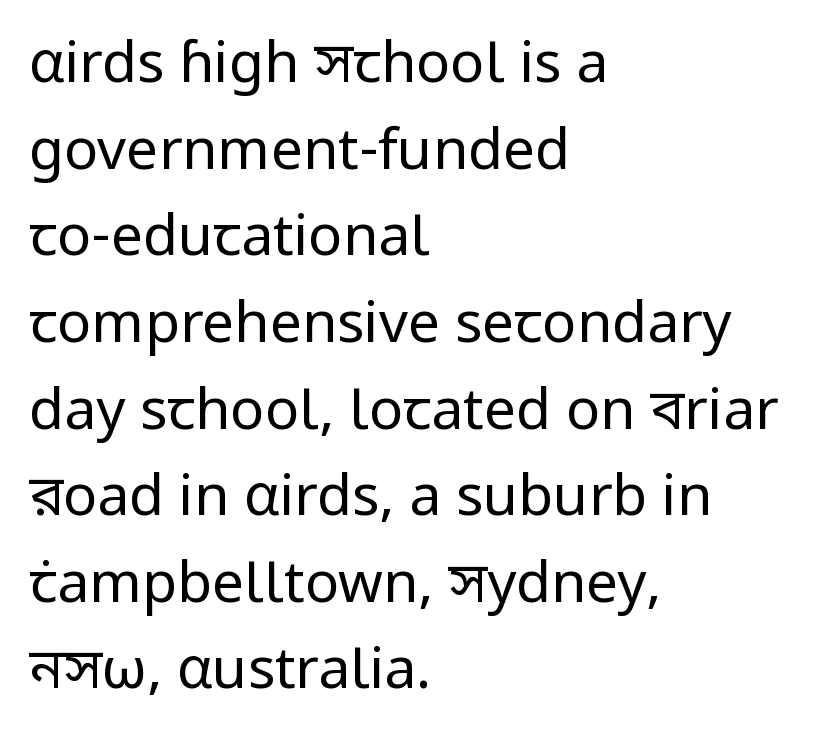
Q: Is the text bold? A: No.
Q: Is the text italic (slanted)? A: No, it is upright.
Q: Is the typeface a serif or a sans-serif typeface? A: Sans-serif.
Q: Is the text underlined? A: No.
Q: How is the paragraph aligned? A: Left-aligned.
Q: Is the spacing between letters normal or unusually wide? A: Normal.
Q: Is the spacing between lines tight, normal or loose? A: Normal.
Q: Width (condensed, normal, or wide)? A: Normal.
Q: Stroke contrast? A: Low.
Q: x-height? A: Medium.
Q: Monospaced? A: No.
